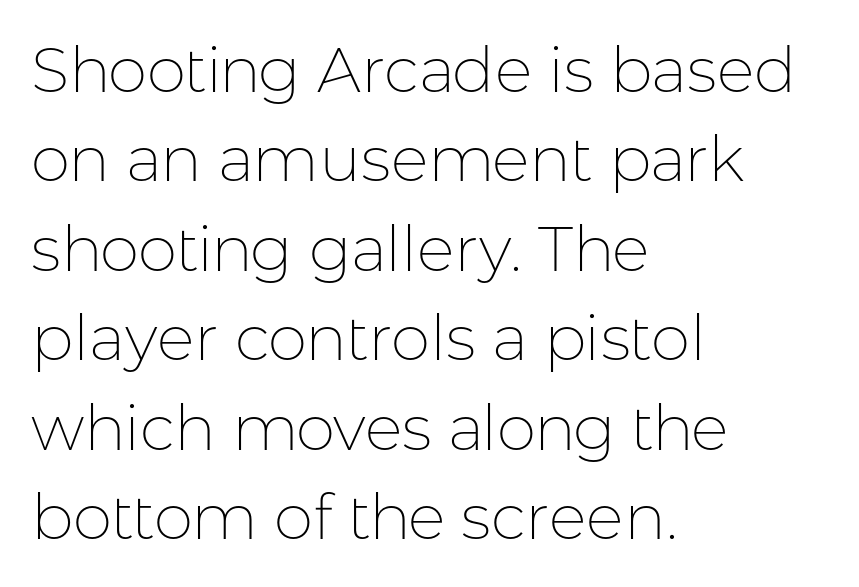
How are the letters spaced? Ordinarily, with no added tracking. Think of a printed novel: that variable character pitch is what you see here. The designer went with a sans here, leaving each stem footless. The zone under the glyphs is completely vacant. The lines sit at an ordinary, default distance from one another. A typesetter would mark this as roman, not italic.
